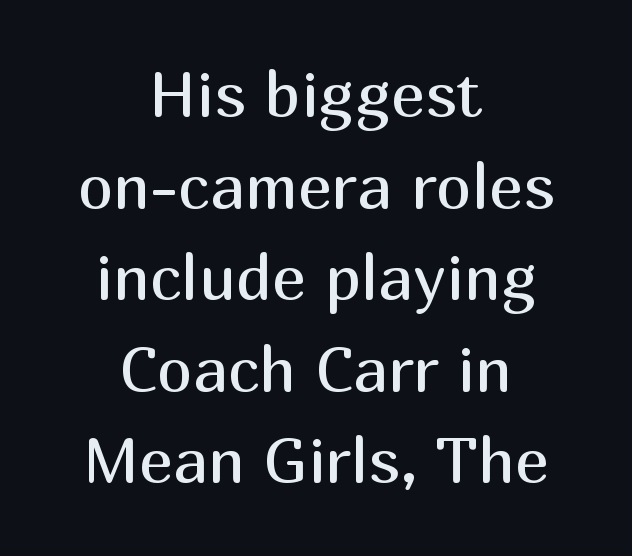
{"serif": "no", "italic": "no", "bold": "no", "weight": "regular", "width": "normal", "stroke_contrast": "medium", "x_height": "medium", "monospaced": "no", "underline": "no", "align": "center", "line_spacing": "normal", "line_spacing_ratio": 1.43, "letter_spacing": "normal", "letter_spacing_em": 0.0, "glyph_px": 64}
